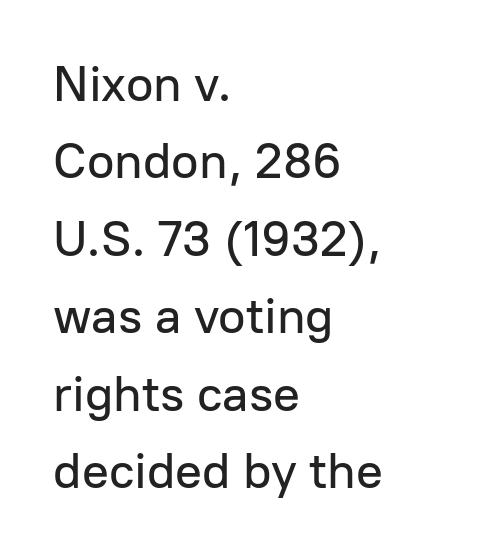
The image shows 50 px sans-serif type, upright; set left-aligned, normal line spacing (1.55x), normal letter spacing, not underlined; low stroke contrast and a medium x-height.
